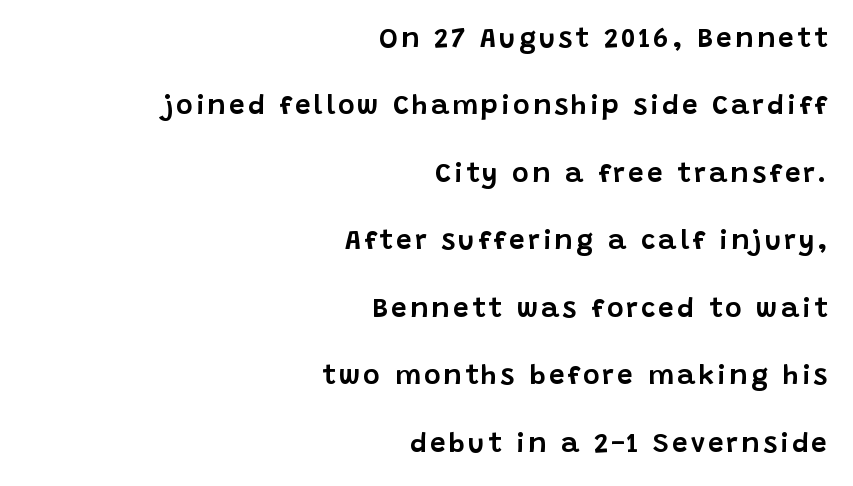
Q: Is the text italic (slanted)? A: No, it is upright.
Q: Is the typeface a serif or a sans-serif typeface? A: Sans-serif.
Q: Is the text underlined? A: No.
Q: How is the paragraph aligned? A: Right-aligned.
Q: Is the spacing between lines tight, normal or loose? A: Loose.
Q: Width (condensed, normal, or wide)? A: Normal.
Q: Stroke contrast? A: Low.
Q: x-height? A: Large.
Q: Monospaced? A: No.
